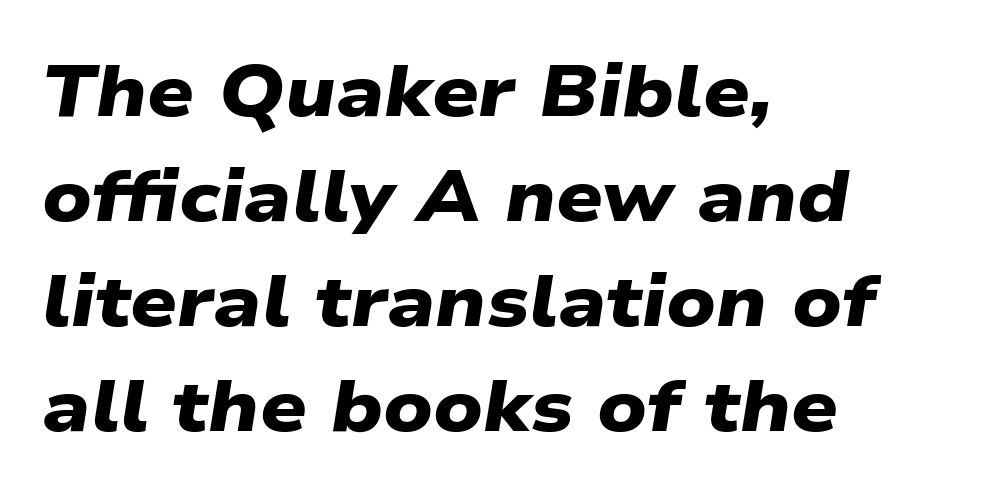
Thick stems and heavy bowls — unmistakably bold. Visually the block forms a straight wall on the left and a jagged coastline on the right. Words float on clear page, feet unadorned. Nothing sits at the stroke ends, so this counts as sans-serif. Rows of type keep a routine distance in the vertical direction. The type is set solid horizontally, with unmodified tracking.
